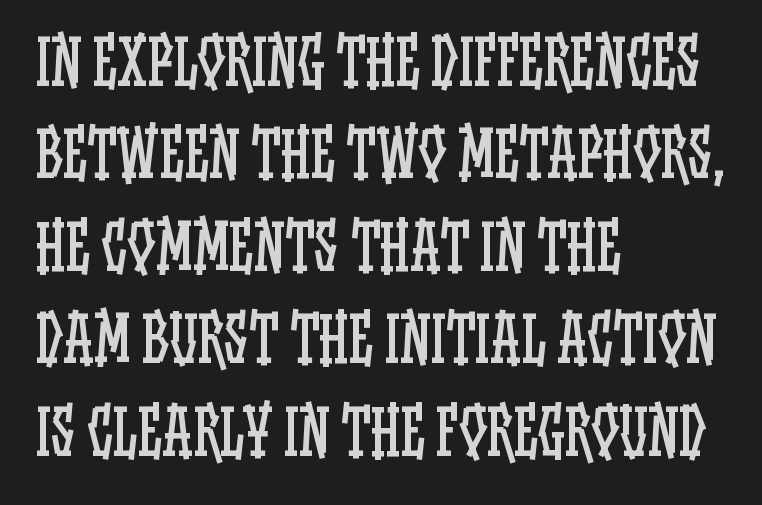
The image shows 62 px regular-weight, condensed type, upright; set left-aligned, normal line spacing (1.49x), normal letter spacing, not underlined; low stroke contrast and a large x-height.
